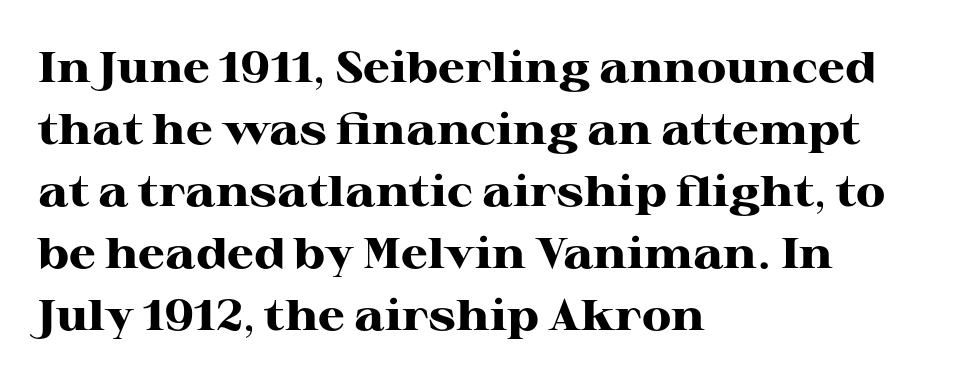
{"serif": "yes", "italic": "no", "bold": "yes", "weight": "heavy", "width": "wide", "stroke_contrast": "high", "x_height": "medium", "monospaced": "no", "underline": "no", "align": "left", "line_spacing": "normal", "line_spacing_ratio": 1.44, "letter_spacing": "normal", "letter_spacing_em": 0.0, "glyph_px": 43}
